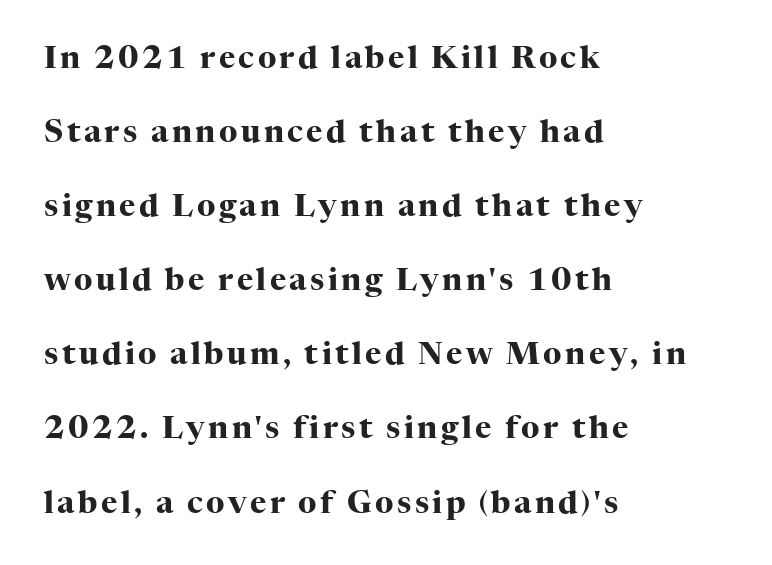
{"serif": "yes", "italic": "no", "bold": "yes", "weight": "heavy", "width": "normal", "stroke_contrast": "high", "x_height": "medium", "monospaced": "no", "underline": "no", "align": "left", "line_spacing": "loose", "line_spacing_ratio": 2.39, "glyph_px": 31}
